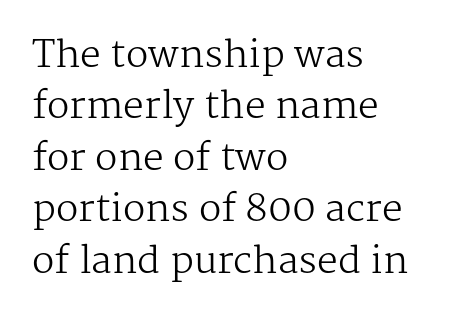
The image shows 37 px regular-weight serif type, upright; set left-aligned, normal line spacing (1.39x), normal letter spacing, not underlined; medium stroke contrast and a medium x-height.
